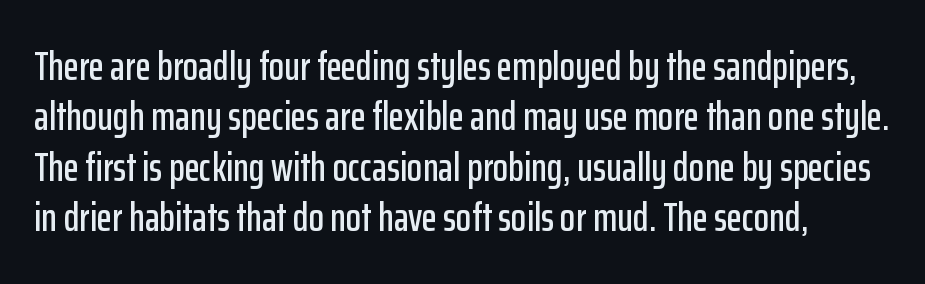
{"serif": "no", "italic": "no", "width": "condensed", "stroke_contrast": "low", "x_height": "medium", "monospaced": "no", "underline": "no", "line_spacing": "normal", "line_spacing_ratio": 1.26, "letter_spacing": "normal", "letter_spacing_em": 0.0, "glyph_px": 40}
